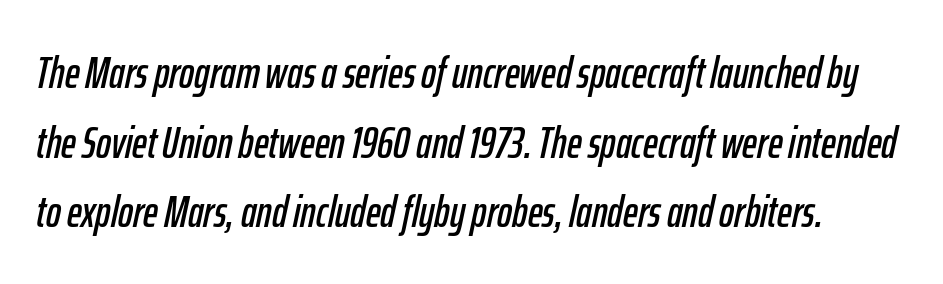
Q: Is the text italic (slanted)? A: Yes, it leans right by about 12 degrees.
Q: Is the text underlined? A: No.
Q: Is the spacing between letters normal or unusually wide? A: Normal.
Q: Is the spacing between lines tight, normal or loose? A: Normal.
Q: Width (condensed, normal, or wide)? A: Condensed.
Q: Stroke contrast? A: Low.
Q: x-height? A: Medium.
Q: Monospaced? A: No.
